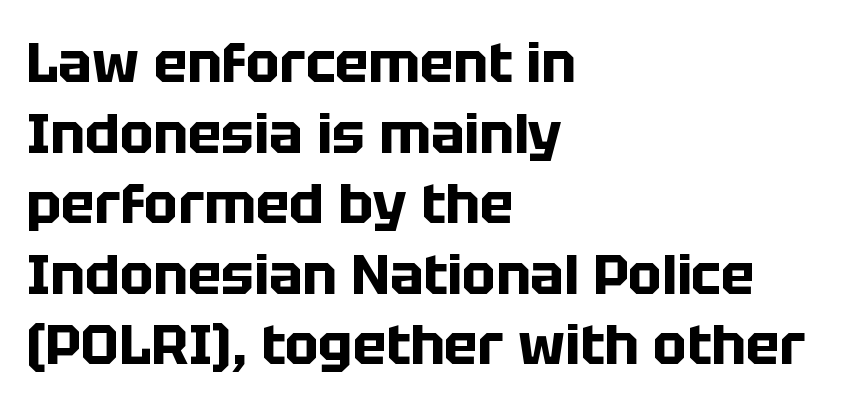
The image shows 56 px bold sans-serif type, upright; set left-aligned, normal line spacing (1.26x), normal letter spacing, not underlined; low stroke contrast and a large x-height.
